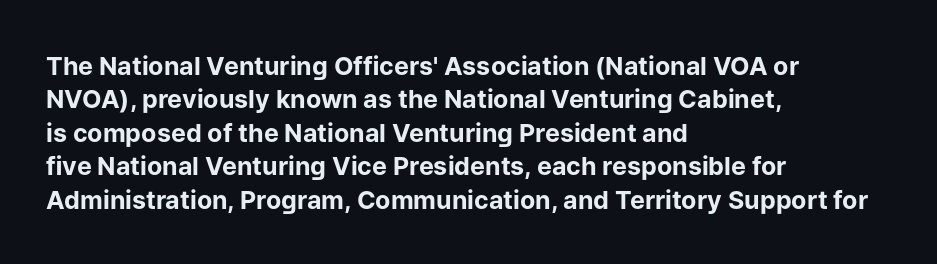
Q: Is the text bold? A: Yes.
Q: Is the text italic (slanted)? A: No, it is upright.
Q: Is the text underlined? A: No.
Q: How is the paragraph aligned? A: Left-aligned.
Q: Is the spacing between letters normal or unusually wide? A: Normal.
Q: Is the spacing between lines tight, normal or loose? A: Normal.
